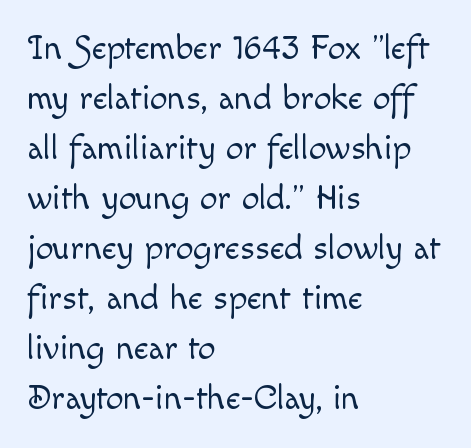
The typography opts for an upright posture over an oblique one. This sample has the flowing, uneven cadence of proportional lettering. Line starts are locked; line ends wander. Heft: none added — not bold. Regular leading.
